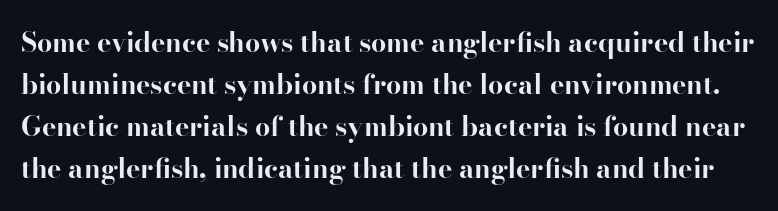
{"italic": "no", "bold": "yes", "underline": "no", "line_spacing": "normal", "line_spacing_ratio": 1.56, "letter_spacing": "normal", "letter_spacing_em": 0.0, "glyph_px": 27}
